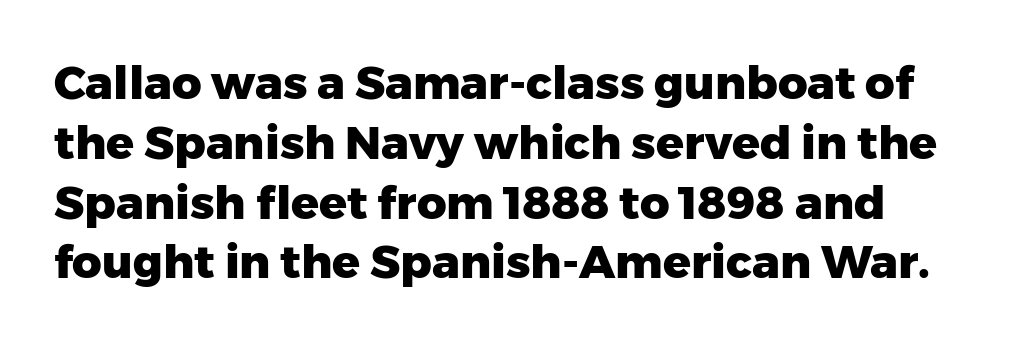
Q: Is the text bold? A: Yes.
Q: Is the text italic (slanted)? A: No, it is upright.
Q: Is the typeface a serif or a sans-serif typeface? A: Sans-serif.
Q: Is the text underlined? A: No.
Q: Is the spacing between letters normal or unusually wide? A: Normal.
Q: Is the spacing between lines tight, normal or loose? A: Normal.
Q: Width (condensed, normal, or wide)? A: Normal.
Q: Stroke contrast? A: Low.
Q: x-height? A: Medium.
Q: Monospaced? A: No.
